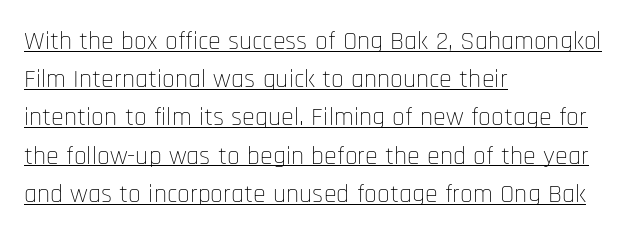
{"italic": "no", "bold": "no", "underline": "yes", "align": "left", "line_spacing": "normal", "line_spacing_ratio": 1.47, "letter_spacing": "normal", "letter_spacing_em": 0.0, "glyph_px": 26}
